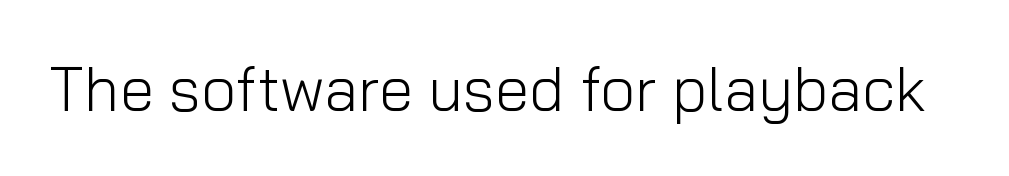
Q: Is the text bold? A: No.
Q: Is the text italic (slanted)? A: No, it is upright.
Q: Is the typeface a serif or a sans-serif typeface? A: Sans-serif.
Q: Is the text underlined? A: No.
Q: Is the spacing between letters normal or unusually wide? A: Normal.
Q: Width (condensed, normal, or wide)? A: Normal.
Q: Stroke contrast? A: Low.
Q: x-height? A: Medium.
Q: Monospaced? A: No.
